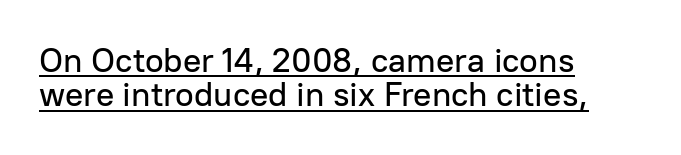
The image shows 34 px sans-serif type, upright; set left-aligned, tight line spacing (1.01x), normal letter spacing, underlined; low stroke contrast and a medium x-height.
